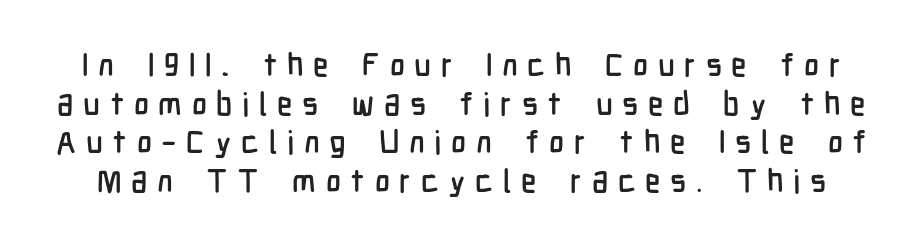
Q: Is the text italic (slanted)? A: No, it is upright.
Q: Is the typeface a serif or a sans-serif typeface? A: Sans-serif.
Q: Is the text underlined? A: No.
Q: Is the spacing between letters normal or unusually wide? A: Unusually wide.
Q: Width (condensed, normal, or wide)? A: Condensed.
Q: Stroke contrast? A: Low.
Q: x-height? A: Medium.
Q: Monospaced? A: No.
